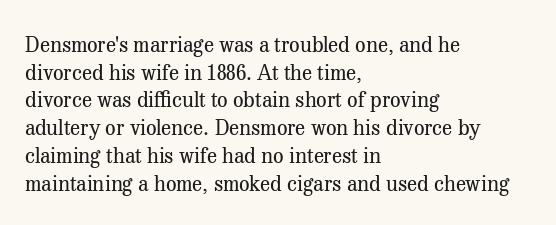
Every stem runs plumb, perpendicular to the baseline. Leftover space on each line is placed entirely after the last word. Check the space under the baseline: it is left empty. This reads as an unemphasized weight, regular at the heaviest. Caption: standard tracking, unaltered.
